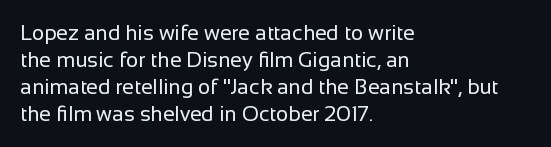
The passage shown is not underscored anywhere. Summary of vertical rhythm: regular, with standard interline spacing. The rag falls on the right side of this text block. Notice how the stems are strictly vertical — no italics here. Vertical stems look standard width or narrower in stroke.
